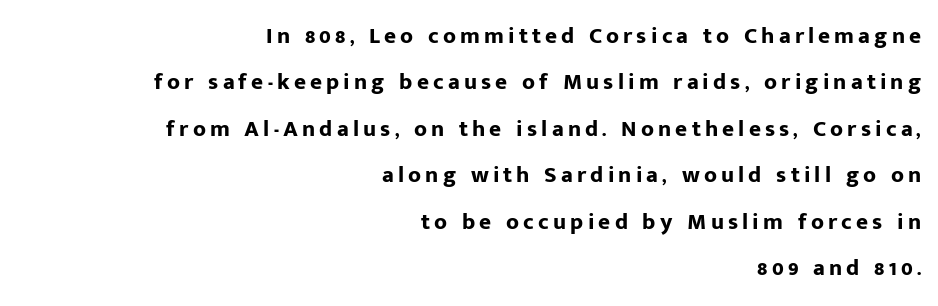
The image shows 23 px bold type, upright; set right-aligned, loose line spacing (2.02x), not underlined.
